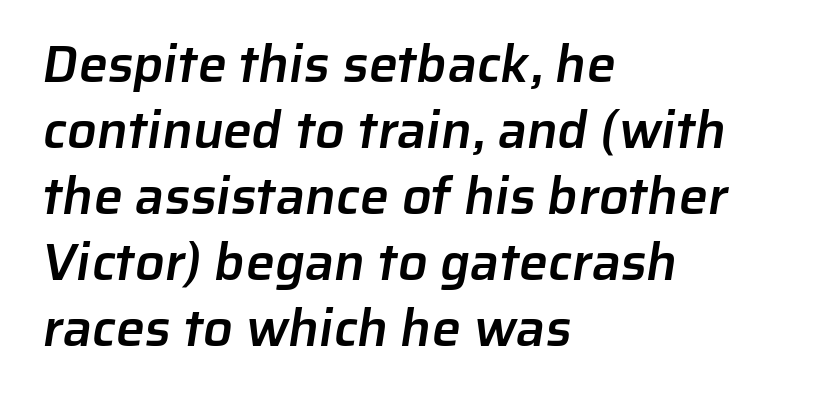
The image shows 52 px semibold sans-serif type; set left-aligned, normal line spacing (1.27x), normal letter spacing, not underlined; low stroke contrast and a medium x-height.
